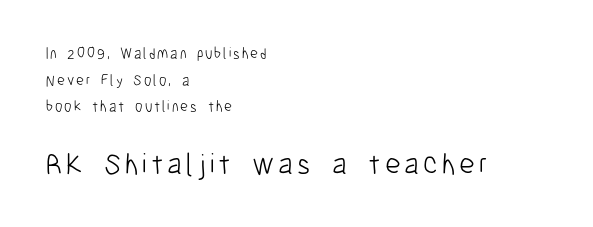
Top chunk: small. Bottom chunk: large. The lines in this sample share a left origin and differ only in where they stop. Compared with a typical body face, this is equally light or lighter still. A bare baseline throughout the passage.
